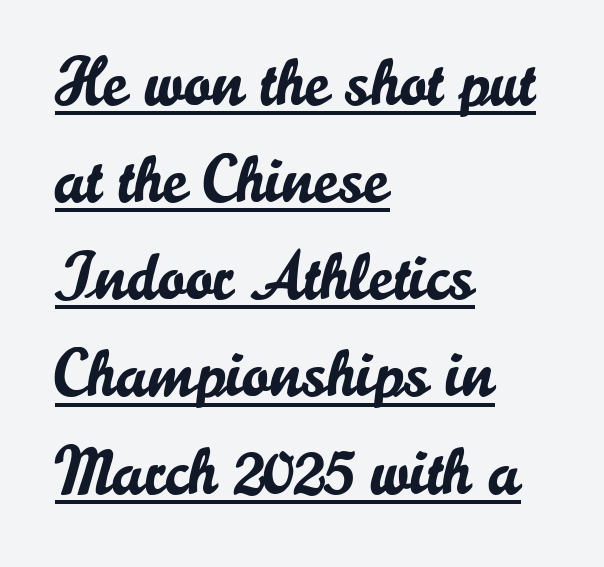
Q: Is the text italic (slanted)? A: Yes.
Q: Is the typeface a serif or a sans-serif typeface? A: Sans-serif.
Q: Is the text underlined? A: Yes.
Q: How is the paragraph aligned? A: Left-aligned.
Q: Is the spacing between letters normal or unusually wide? A: Normal.
Q: Is the spacing between lines tight, normal or loose? A: Normal.
Q: Width (condensed, normal, or wide)? A: Normal.
Q: Stroke contrast? A: Low.
Q: x-height? A: Small.
Q: Monospaced? A: No.
